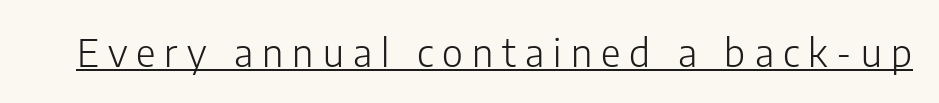
The specimen reads as upright at a glance. These characters rest on top of a visible drawn line. The letters look calm and open, with moderate or lighter stems. The letters advance in unequal steps, a hallmark of proportional type. The letterforms stand isolated, each surrounded by extra space. No feet cap the strokes, marking this as sans-serif type.
